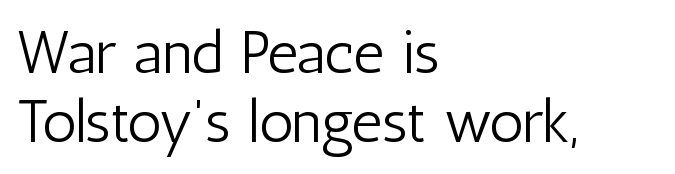
No heavy texture on the line: the type isn't bold. The letters sit at their default tracking, neither squeezed nor spread. Casual observation: everything's shoved over to the left. Nope, not italic — everything's standing straight. Observe the absence of serifs on each vertical stroke in this sample. Think of a printed novel: that variable character pitch is what you see here.
